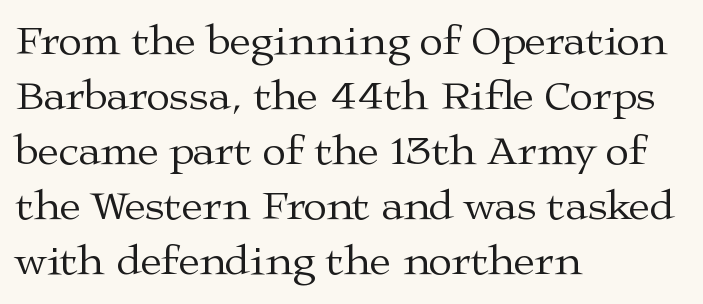
{"serif": "yes", "italic": "no", "bold": "no", "weight": "regular", "width": "wide", "stroke_contrast": "medium", "x_height": "medium", "monospaced": "no", "underline": "no", "align": "left", "line_spacing": "normal", "line_spacing_ratio": 1.28, "letter_spacing": "normal", "letter_spacing_em": 0.0, "glyph_px": 43}
